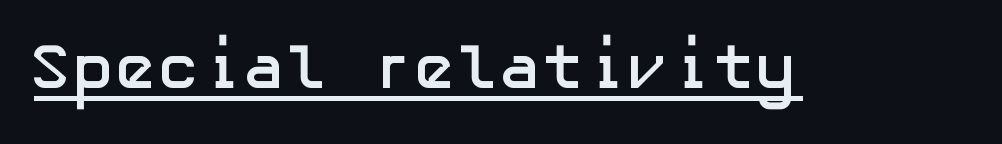
The image shows 64 px semibold sans-serif type, upright; set normal letter spacing, underlined; low stroke contrast and a medium x-height.
